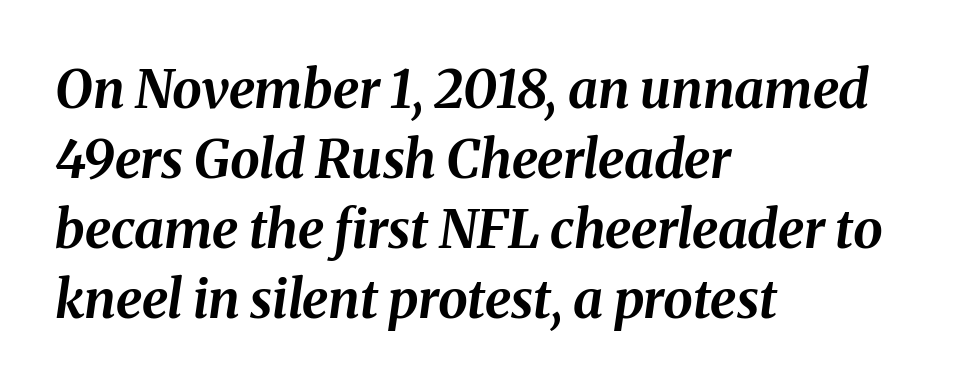
The words here are not underlined. Emphasis-style slanted type is in use. Tracking value appears to be zero — textbook default spacing. The leading is moderate, giving the passage an even texture. The letters advance in unequal steps, a hallmark of proportional type.
